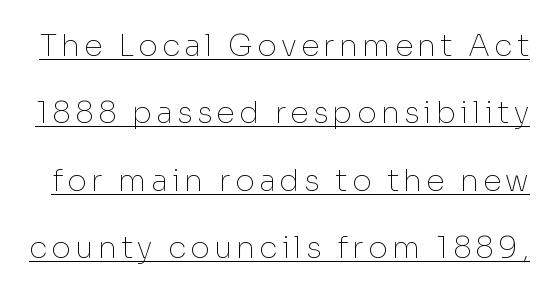
{"serif": "no", "italic": "no", "bold": "no", "weight": "thin", "width": "normal", "stroke_contrast": "low", "x_height": "medium", "monospaced": "no", "underline": "yes", "line_spacing": "loose", "line_spacing_ratio": 2.25, "glyph_px": 30}
